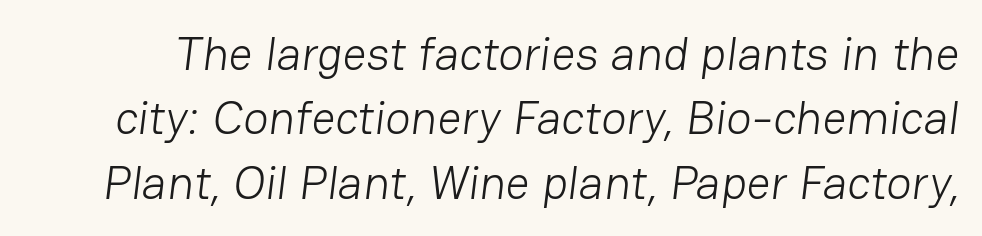
Caption: standard tracking, unaltered. This rendering features lettering with no underline. Classification — sans serif. The weight would be labelled regular, book, light, or lighter still.
